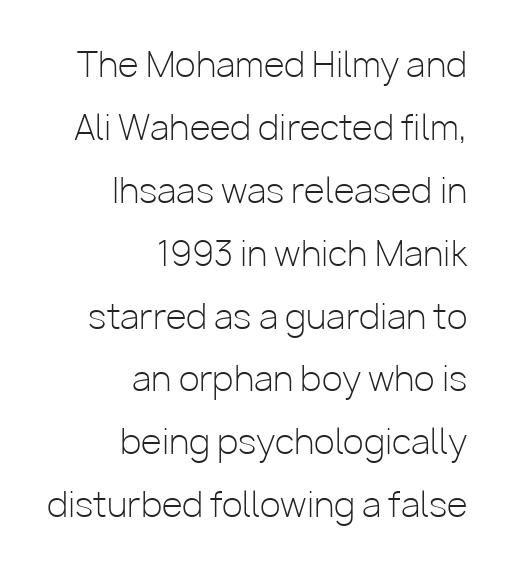
{"serif": "no", "italic": "no", "bold": "no", "weight": "light", "width": "normal", "stroke_contrast": "low", "x_height": "medium", "monospaced": "no", "underline": "no", "align": "right", "line_spacing_ratio": 1.85, "letter_spacing": "normal", "letter_spacing_em": 0.0, "glyph_px": 34}
